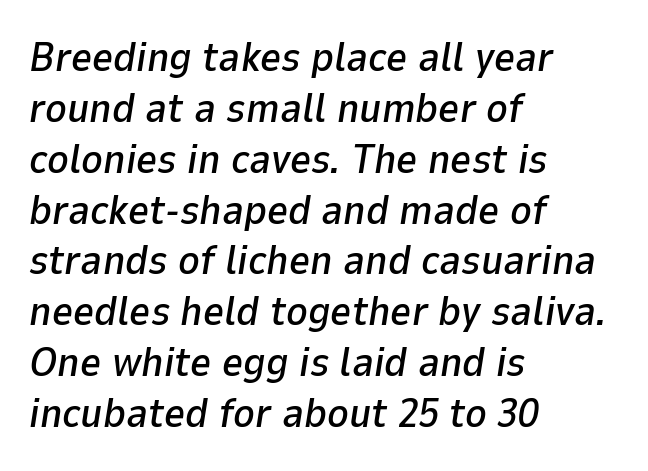
{"italic": "yes", "lean": "right", "slant_degrees": 9, "width": "normal", "stroke_contrast": "low", "x_height": "medium", "monospaced": "no", "underline": "no", "align": "left", "line_spacing_ratio": 1.24, "letter_spacing": "normal", "letter_spacing_em": 0.0, "glyph_px": 41}
